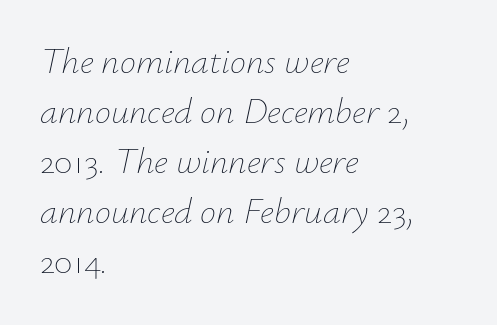
Q: Is the text bold? A: No.
Q: Is the text italic (slanted)? A: Yes, it leans right by about 12 degrees.
Q: Is the text underlined? A: No.
Q: How is the paragraph aligned? A: Left-aligned.
Q: Is the spacing between letters normal or unusually wide? A: Normal.
Q: Is the spacing between lines tight, normal or loose? A: Normal.
Q: Width (condensed, normal, or wide)? A: Normal.
Q: Stroke contrast? A: Low.
Q: x-height? A: Small.
Q: Monospaced? A: No.
